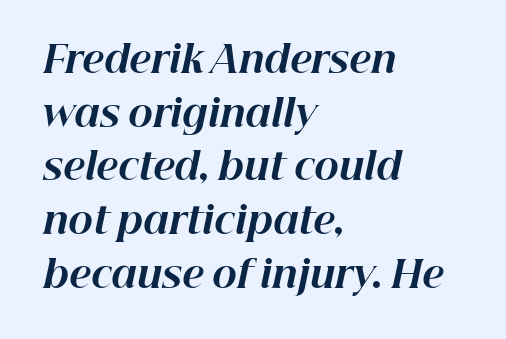
Here the glyphs are tracked normally, forming tight word shapes. Its strokes are broad and dark, the hallmark of bold type. Think of a printed novel: that variable character pitch is what you see here. Summary of vertical rhythm: regular, with standard interline spacing.
